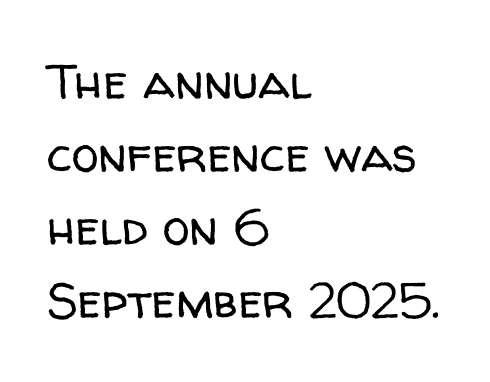
The image shows 49 px regular-weight sans-serif type, upright; set left-aligned, normal line spacing (1.49x), normal letter spacing, not underlined; low stroke contrast and a medium x-height.
